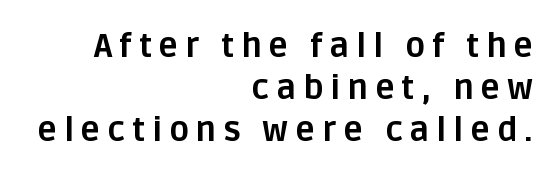
Q: Is the text bold? A: Yes.
Q: Is the text italic (slanted)? A: No, it is upright.
Q: Is the typeface a serif or a sans-serif typeface? A: Sans-serif.
Q: Is the text underlined? A: No.
Q: How is the paragraph aligned? A: Right-aligned.
Q: Is the spacing between letters normal or unusually wide? A: Unusually wide.
Q: Is the spacing between lines tight, normal or loose? A: Normal.
Q: Width (condensed, normal, or wide)? A: Normal.
Q: Stroke contrast? A: Low.
Q: x-height? A: Large.
Q: Monospaced? A: No.
